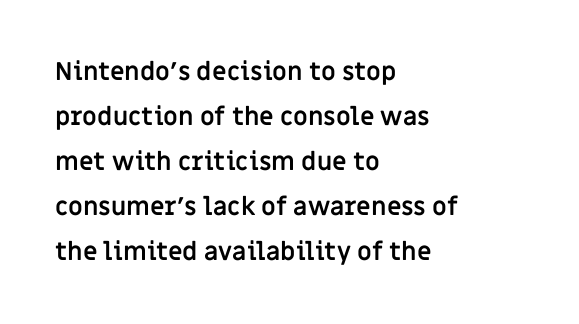
How heavy is the stroke? Heavy — this is a bold. Lines of text with bare space underneath. The lettering holds an erect, upright posture throughout. Teacher's note: observe the even left margin — that is flush-left alignment. How are the letters spaced? Ordinarily, with no added tracking.
